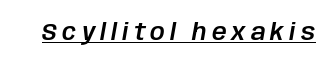
Q: Is the text italic (slanted)? A: Yes, it leans right by about 10 degrees.
Q: Is the text underlined? A: Yes.
Q: Is the spacing between letters normal or unusually wide? A: Unusually wide.
